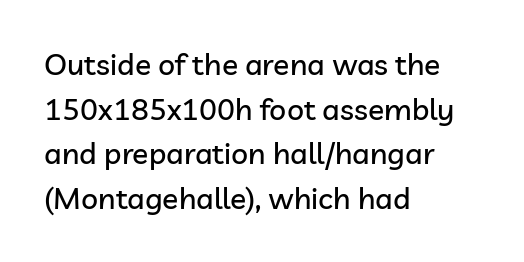
{"serif": "no", "italic": "no", "width": "normal", "stroke_contrast": "low", "x_height": "medium", "monospaced": "no", "underline": "no", "align": "left", "line_spacing": "normal", "line_spacing_ratio": 1.49, "letter_spacing": "normal", "letter_spacing_em": 0.0, "glyph_px": 30}
